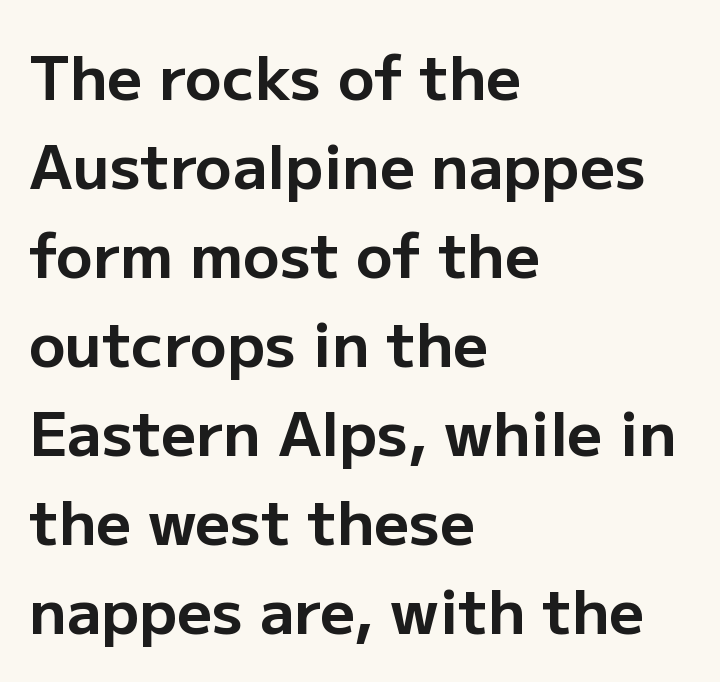
Q: Is the text bold? A: Yes.
Q: Is the text italic (slanted)? A: No, it is upright.
Q: Is the typeface a serif or a sans-serif typeface? A: Sans-serif.
Q: Is the text underlined? A: No.
Q: How is the paragraph aligned? A: Left-aligned.
Q: Is the spacing between letters normal or unusually wide? A: Normal.
Q: Is the spacing between lines tight, normal or loose? A: Normal.
Q: Width (condensed, normal, or wide)? A: Normal.
Q: Stroke contrast? A: Low.
Q: x-height? A: Medium.
Q: Monospaced? A: No.
